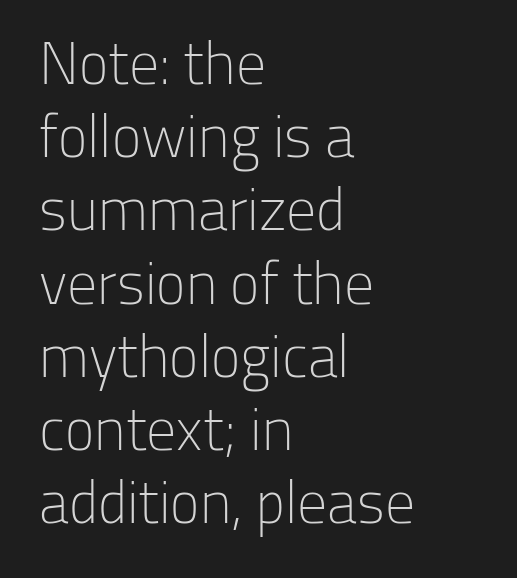
The image shows 60 px light sans-serif type, upright; set left-aligned, line spacing 1.22x, normal letter spacing, not underlined; low stroke contrast and a medium x-height.
